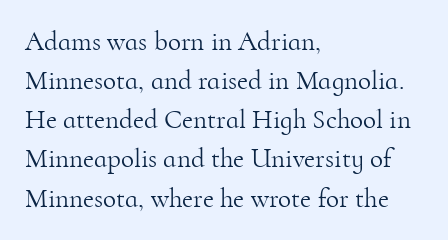
Default kerning and tracking; the words read as compact shapes. No heavy texture on the line: the type isn't bold. A roman cut, with each character standing at attention. Notice how the passage keeps a crisp vertical edge on the left only. Bare-footed words on every line.
